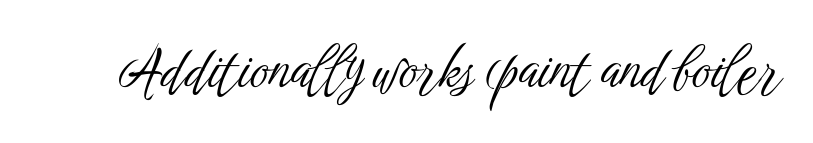
The image shows 57 px light, condensed sans-serif type; set normal letter spacing, not underlined; low stroke contrast and a medium x-height.
